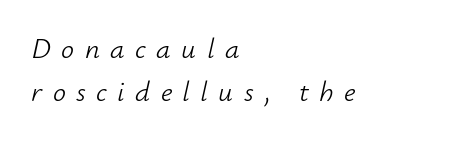
{"italic": "yes", "lean": "right", "slant_degrees": 12, "bold": "no", "weight": "light", "width": "normal", "stroke_contrast": "low", "x_height": "small", "monospaced": "no", "underline": "no", "align": "left", "line_spacing": "normal", "line_spacing_ratio": 1.48, "letter_spacing": "wide", "letter_spacing_em": 0.36, "glyph_px": 29}
